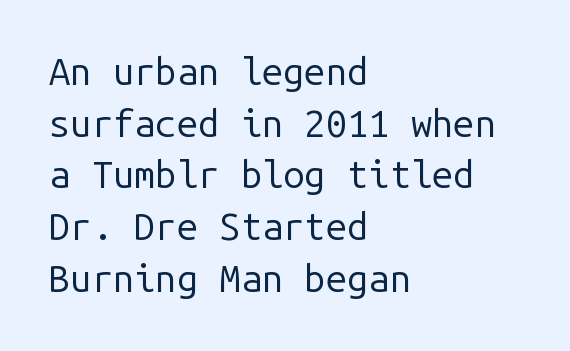
The image shows 38 px regular-weight sans-serif type, upright, monospaced; set left-aligned, normal line spacing (1.36x), normal letter spacing, not underlined; low stroke contrast and a medium x-height.
